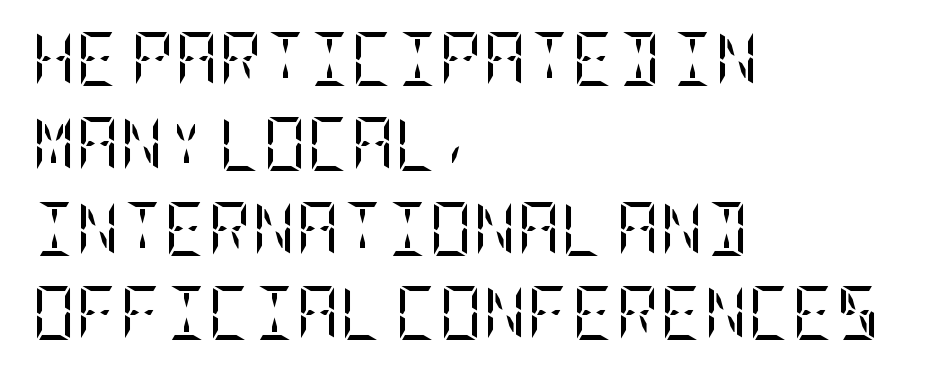
The area under the type is left untouched. A light-to-regular cut is what we see here. Horizontally, the lines are justified to the leading edge only. Look at the tracking — it's just the regular setting, nothing added. This sample uses a serif face.
